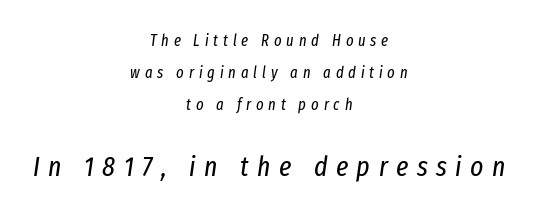
Q: Is the text bold? A: No.
Q: Is the text italic (slanted)? A: Yes, it leans right by about 8 degrees.
Q: Is the text underlined? A: No.
Q: How is the paragraph aligned? A: Centered.
Q: Is the spacing between letters normal or unusually wide? A: Unusually wide.
Q: Is the spacing between lines tight, normal or loose? A: Loose.
Q: Which block of text is set in a larger size, the first (top) or the second (bottom)? A: The second (bottom) one.
Q: Width (condensed, normal, or wide)? A: Condensed.
Q: Stroke contrast? A: Low.
Q: x-height? A: Medium.
Q: Monospaced? A: No.
